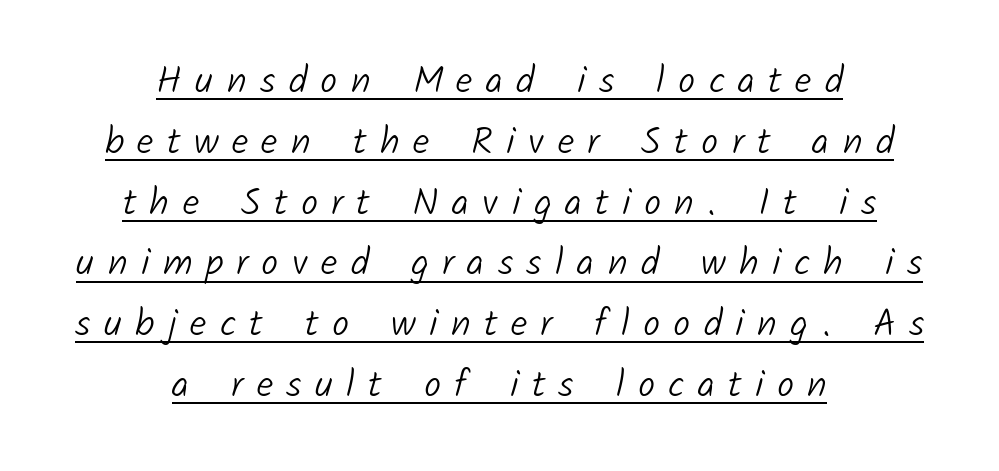
{"serif": "no", "bold": "no", "weight": "light", "width": "normal", "stroke_contrast": "low", "x_height": "medium", "monospaced": "no", "underline": "yes", "align": "center", "line_spacing": "normal", "line_spacing_ratio": 1.6, "letter_spacing": "wide", "letter_spacing_em": 0.35, "glyph_px": 38}
